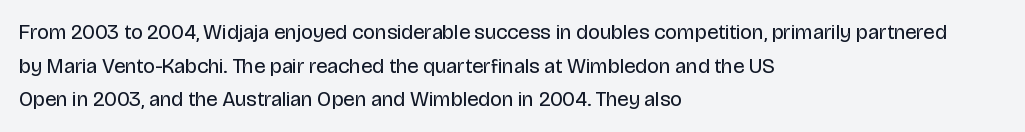
{"italic": "no", "bold": "no", "underline": "no", "align": "left", "line_spacing": "normal", "line_spacing_ratio": 1.6, "letter_spacing": "normal", "letter_spacing_em": 0.0, "glyph_px": 21}
